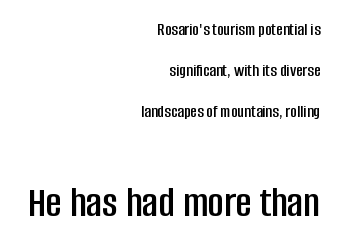
Visually, the bottom section dominates because its glyphs are scaled up. Line ends are locked; line starts wander. A clean baseline with only descenders dipping below it. Examine the stroke ends and you'll find no serifs. Airy leading. Style check: upright.
